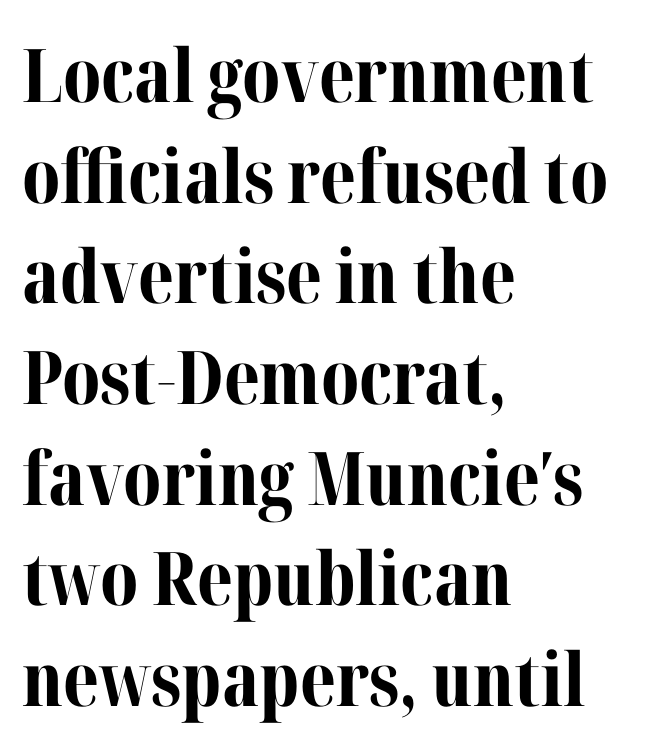
Plenty of ink on the page — the face is bold. A normal amount of white space separates one row of letters from the next. The rag falls on the right side of this text block. Clear beneath every line of the passage. This is roman type, the default non-slanted kind.
